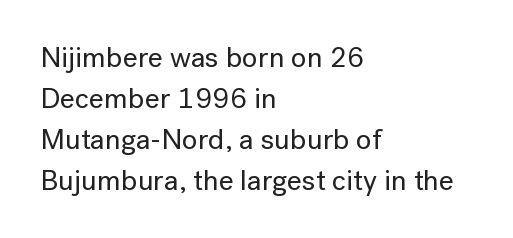
Q: Is the text italic (slanted)? A: No, it is upright.
Q: Is the typeface a serif or a sans-serif typeface? A: Sans-serif.
Q: Is the text underlined? A: No.
Q: How is the paragraph aligned? A: Left-aligned.
Q: Is the spacing between letters normal or unusually wide? A: Normal.
Q: Is the spacing between lines tight, normal or loose? A: Normal.
Q: Width (condensed, normal, or wide)? A: Normal.
Q: Stroke contrast? A: Low.
Q: x-height? A: Medium.
Q: Monospaced? A: No.
